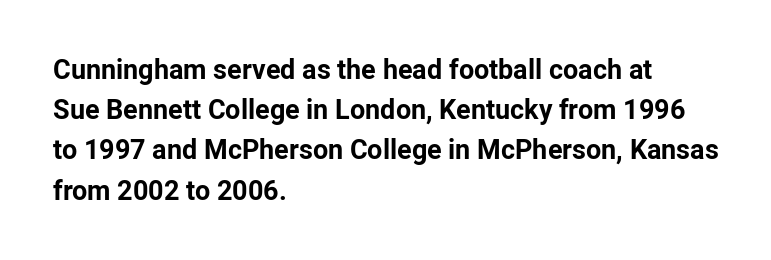
{"italic": "no", "bold": "yes", "underline": "no", "align": "left", "line_spacing": "normal", "line_spacing_ratio": 1.49, "letter_spacing": "normal", "letter_spacing_em": 0.0, "glyph_px": 27}
